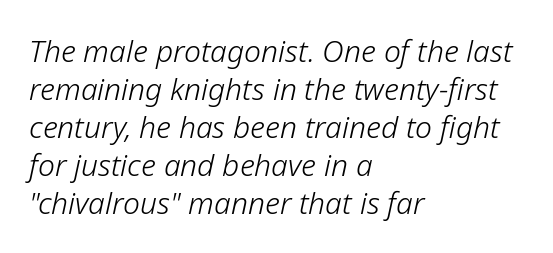
{"italic": "yes", "lean": "right", "slant_degrees": 12, "bold": "no", "weight": "light", "width": "normal", "stroke_contrast": "low", "x_height": "medium", "monospaced": "no", "underline": "no", "align": "left", "line_spacing": "normal", "line_spacing_ratio": 1.27, "letter_spacing": "normal", "letter_spacing_em": 0.0, "glyph_px": 30}
